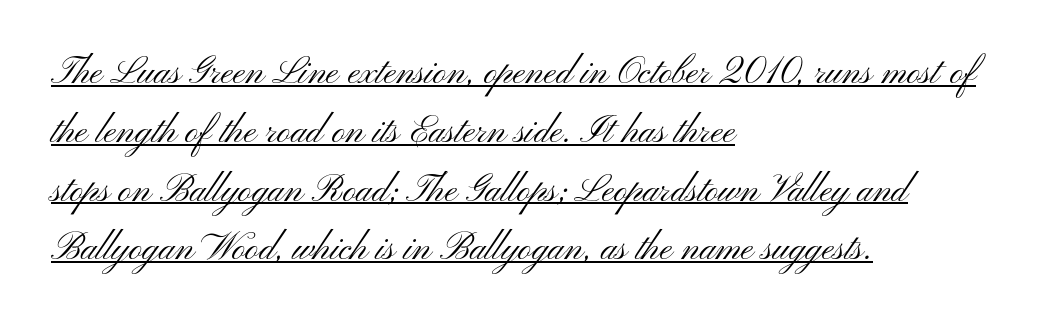
The image shows 37 px light, wide sans-serif type; set left-aligned, normal line spacing (1.59x), normal letter spacing, underlined; medium stroke contrast and a small x-height.
